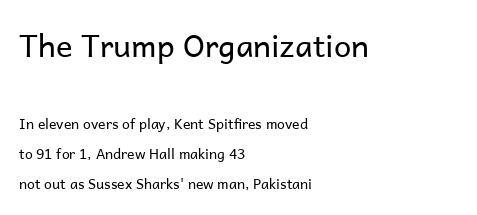
Q: Is the text bold? A: No.
Q: Is the text italic (slanted)? A: No, it is upright.
Q: Is the typeface a serif or a sans-serif typeface? A: Sans-serif.
Q: Is the text underlined? A: No.
Q: How is the paragraph aligned? A: Left-aligned.
Q: Is the spacing between letters normal or unusually wide? A: Normal.
Q: Is the spacing between lines tight, normal or loose? A: Loose.
Q: Which block of text is set in a larger size, the first (top) or the second (bottom)? A: The first (top) one.
Q: Width (condensed, normal, or wide)? A: Normal.
Q: Stroke contrast? A: Low.
Q: x-height? A: Medium.
Q: Monospaced? A: No.
